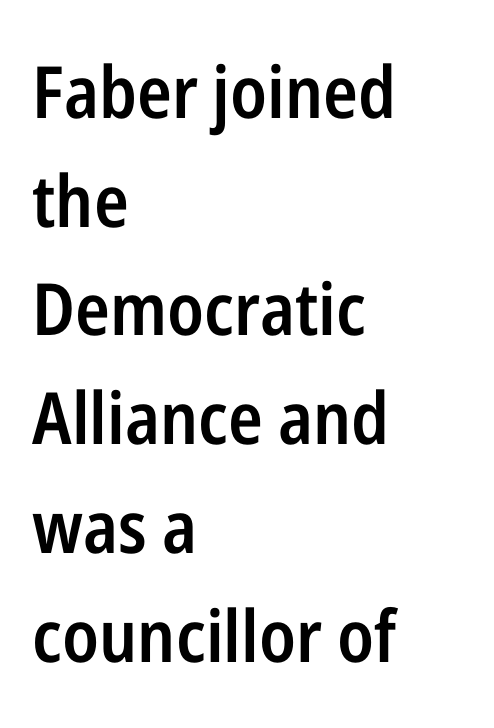
Visually the block forms a straight wall on the left and a jagged coastline on the right. Regular leading. The type family on display is of the sans-serif kind. A fair bit of extra ink — the face is semibold, not bold. Each word holds together tightly as a unit, with standard inter-letter gaps. Posture: vertical.
